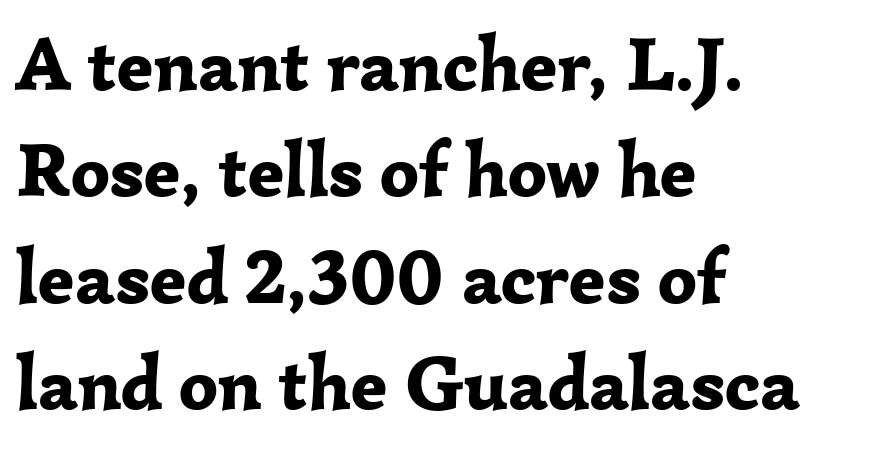
{"serif": "yes", "italic": "no", "bold": "yes", "weight": "bold", "width": "normal", "stroke_contrast": "low", "x_height": "medium", "monospaced": "no", "underline": "no", "align": "left", "line_spacing": "normal", "line_spacing_ratio": 1.4, "letter_spacing": "normal", "letter_spacing_em": 0.0, "glyph_px": 76}
